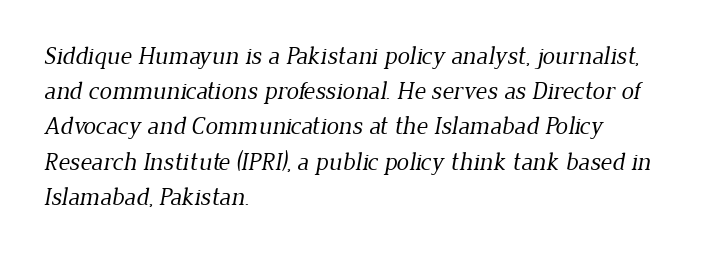
The image shows 25 px text type; set left-aligned, normal line spacing (1.41x), normal letter spacing, not underlined.
